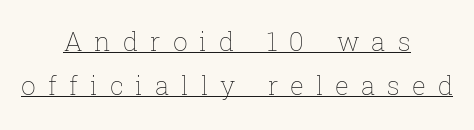
Stem width sits at or under what a default text font uses. Nope, not italic — everything's standing straight. Every row of glyphs is offset so its center matches the block's center. The rendering uses a moderate line-height, typical for paragraphs. Words appear elongated and porous because spacing is wide.
